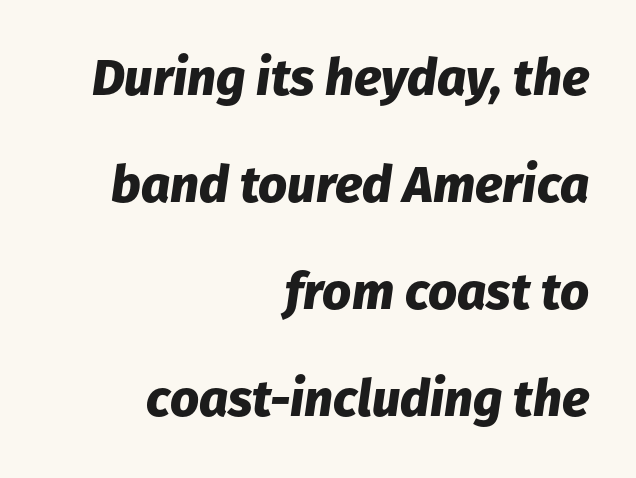
Between one letter and the next there's only the usual sliver of space. Designer's note — italics engaged. This sample trades compactness for vertical openness between lines. A student would call this right alignment; a typographer would say flush right, rag left. The letters advance in unequal steps, a hallmark of proportional type. Descenders hang freely into open space.
